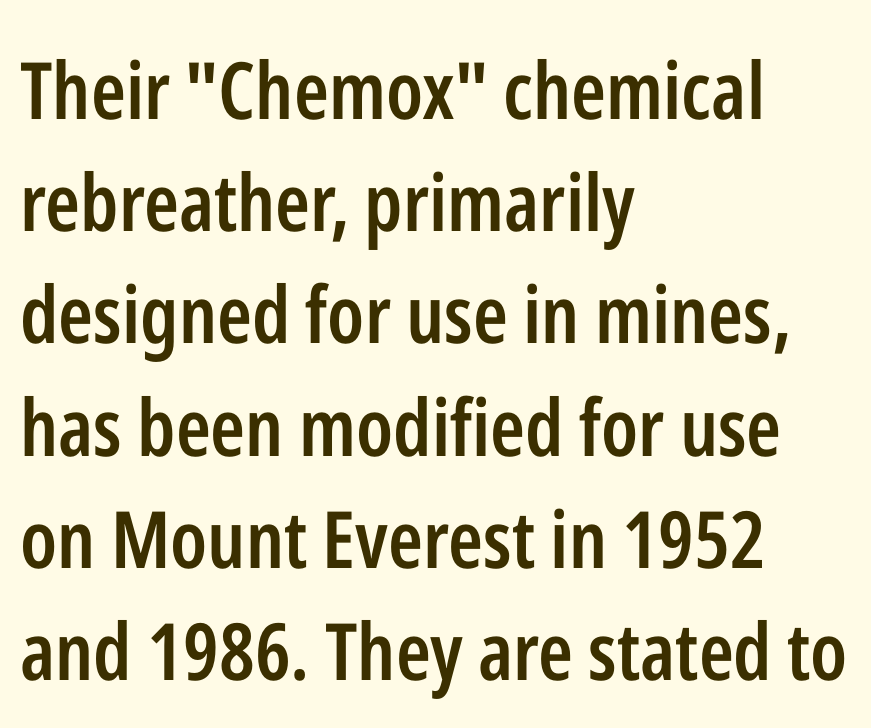
{"serif": "no", "italic": "no", "bold": "semi", "weight": "semibold", "width": "condensed", "stroke_contrast": "low", "x_height": "medium", "monospaced": "no", "underline": "no", "align": "left", "line_spacing": "normal", "line_spacing_ratio": 1.42, "letter_spacing": "normal", "letter_spacing_em": 0.0, "glyph_px": 79}
